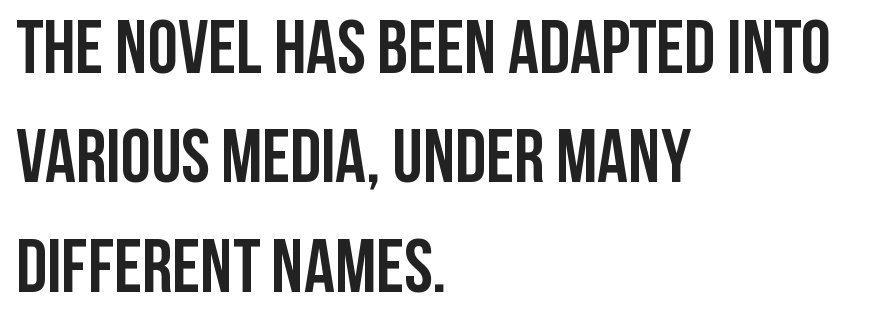
A roman cut, with each character standing at attention. You could not count columns in this text — the font is proportionally spaced. The lines are quadded left. The space beneath each line is pristine and unruled. The characters display no serif detailing; their extremities are plain. Compared with an ordinary text face, these strokes are far heavier — a full bold.
